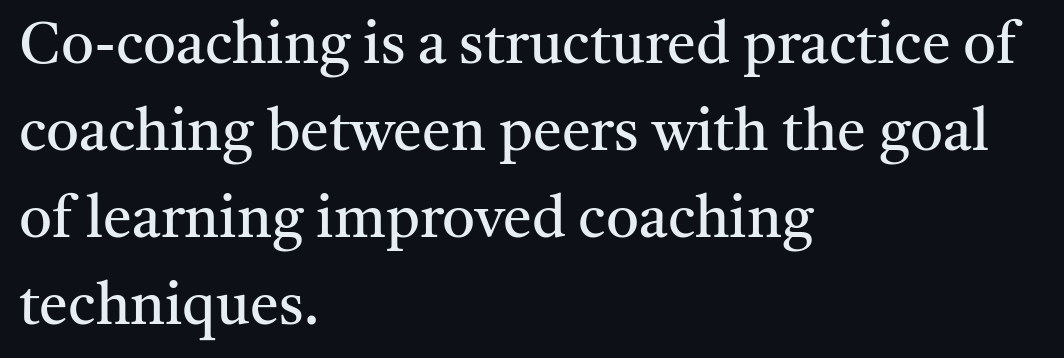
Q: Is the text bold? A: No.
Q: Is the text italic (slanted)? A: No, it is upright.
Q: Is the typeface a serif or a sans-serif typeface? A: Serif.
Q: Is the text underlined? A: No.
Q: How is the paragraph aligned? A: Left-aligned.
Q: Is the spacing between letters normal or unusually wide? A: Normal.
Q: Is the spacing between lines tight, normal or loose? A: Normal.
Q: Width (condensed, normal, or wide)? A: Normal.
Q: Stroke contrast? A: Medium.
Q: x-height? A: Medium.
Q: Monospaced? A: No.
